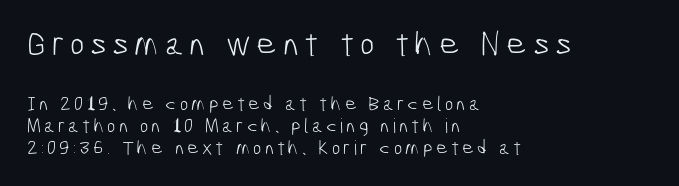
The image shows 35 px light, condensed sans-serif type; set left-aligned, tight line spacing (1.11x), not underlined; the first (top) block is 1.75x larger; low stroke contrast and a medium x-height.
